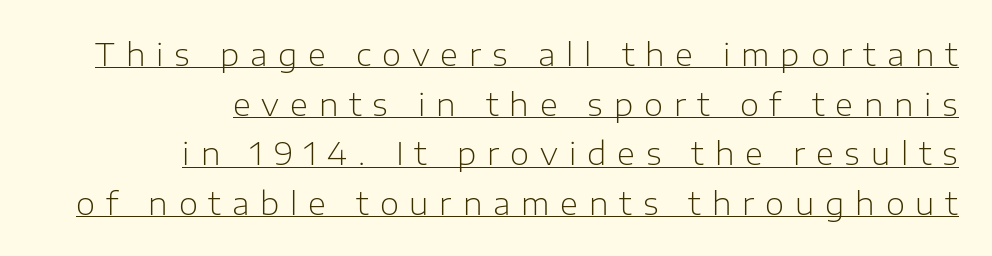
Here the glyphs are tracked loosely, breaking word shapes into spaced letters. Character widths vary here, with narrow letters taking less room than wide ones. Normally led — the rows are evenly, conventionally spaced. Nope, not italic — everything's standing straight. Each line ends at the same right margin while the left side varies.
